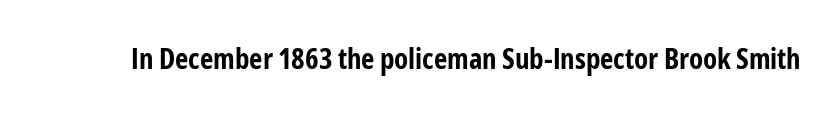
The image shows 29 px bold, condensed sans-serif type, upright; set normal letter spacing, not underlined; low stroke contrast and a medium x-height.
